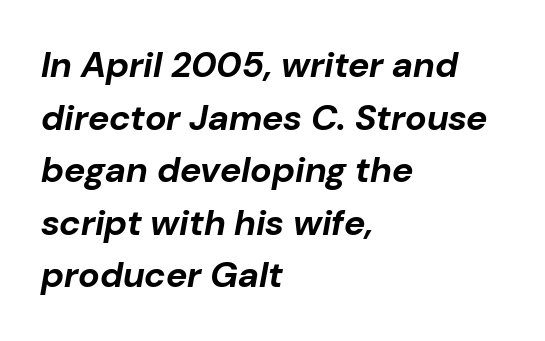
The image shows 36 px bold type, italic (leaning right); set left-aligned, normal line spacing (1.46x), normal letter spacing, not underlined; low stroke contrast and a medium x-height.
